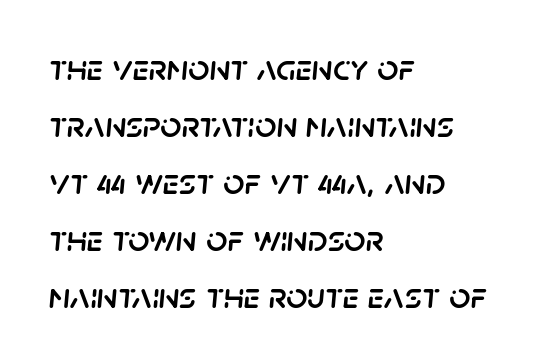
When letters slant like this, we call the style italic. The typesetter chose a ragged-right arrangement here. The line texture is even and compact thanks to regular tracking. This sample has the flowing, uneven cadence of proportional lettering. Descenders are the only things crossing below the line. Each new line begins a customary step beneath the previous one.
